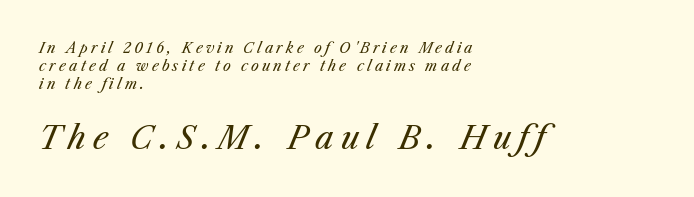
Just letters on the line, the space beneath them empty. Nothing heavy about these letters — not bold at all. The letters in the lower block stand taller than those in the block above. Varying glyph widths throughout — classic text-font behaviour. Where is the straight margin? On the left.
